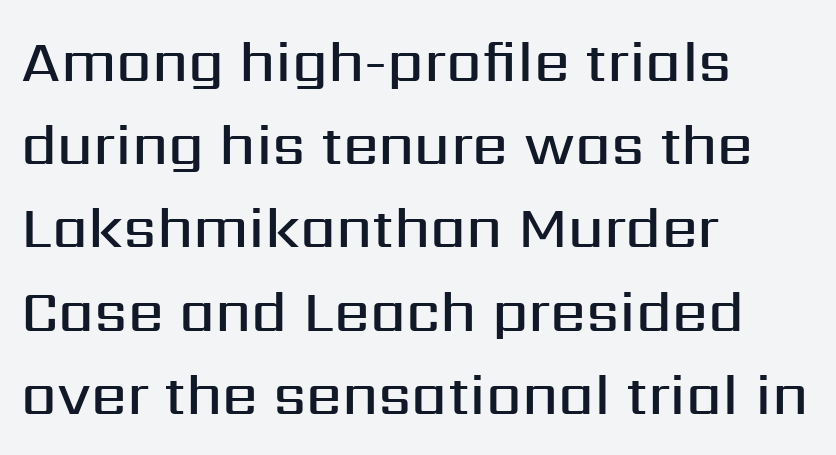
Q: Is the text bold? A: Semi-bold.
Q: Is the text italic (slanted)? A: No, it is upright.
Q: Is the typeface a serif or a sans-serif typeface? A: Sans-serif.
Q: Is the text underlined? A: No.
Q: How is the paragraph aligned? A: Left-aligned.
Q: Is the spacing between letters normal or unusually wide? A: Normal.
Q: Is the spacing between lines tight, normal or loose? A: Normal.
Q: Width (condensed, normal, or wide)? A: Normal.
Q: Stroke contrast? A: Medium.
Q: x-height? A: Medium.
Q: Monospaced? A: No.
